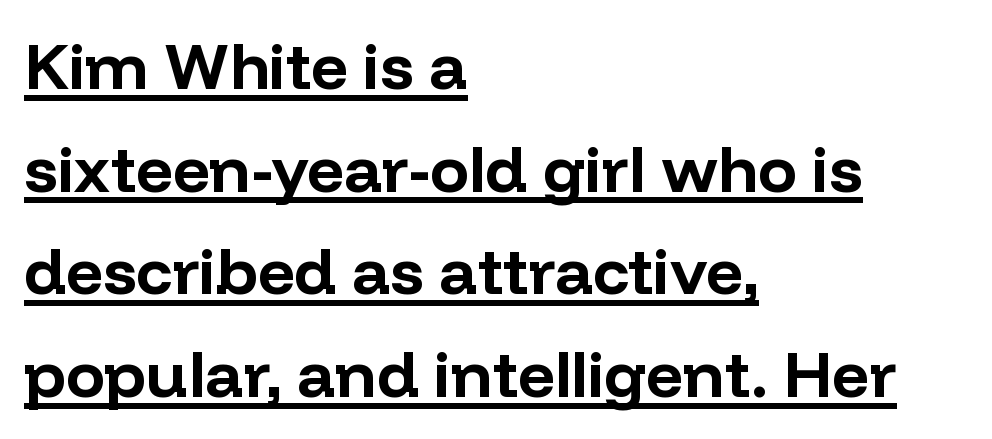
Q: Is the text bold? A: Yes.
Q: Is the text italic (slanted)? A: No, it is upright.
Q: Is the typeface a serif or a sans-serif typeface? A: Sans-serif.
Q: Is the text underlined? A: Yes.
Q: How is the paragraph aligned? A: Left-aligned.
Q: Is the spacing between letters normal or unusually wide? A: Normal.
Q: Is the spacing between lines tight, normal or loose? A: Normal.
Q: Width (condensed, normal, or wide)? A: Normal.
Q: Stroke contrast? A: Low.
Q: x-height? A: Medium.
Q: Monospaced? A: No.
